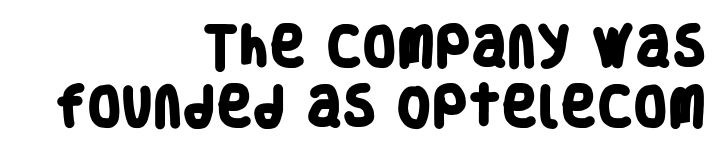
Q: Is the text bold? A: Yes.
Q: Is the typeface a serif or a sans-serif typeface? A: Sans-serif.
Q: Is the text underlined? A: No.
Q: How is the paragraph aligned? A: Right-aligned.
Q: Is the spacing between letters normal or unusually wide? A: Normal.
Q: Is the spacing between lines tight, normal or loose? A: Normal.
Q: Width (condensed, normal, or wide)? A: Condensed.
Q: Stroke contrast? A: Low.
Q: x-height? A: Large.
Q: Monospaced? A: No.
